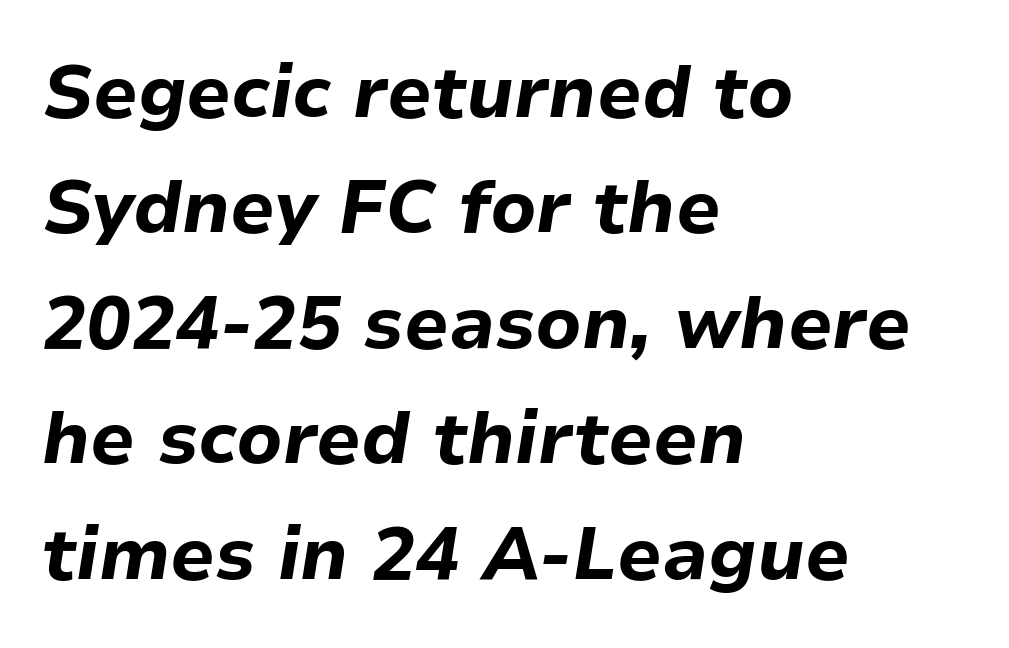
{"italic": "yes", "lean": "right", "slant_degrees": 9, "bold": "yes", "weight": "bold", "width": "normal", "stroke_contrast": "low", "x_height": "medium", "monospaced": "no", "underline": "no", "align": "left", "line_spacing": "normal", "line_spacing_ratio": 1.56, "letter_spacing": "normal", "letter_spacing_em": 0.0, "glyph_px": 74}
